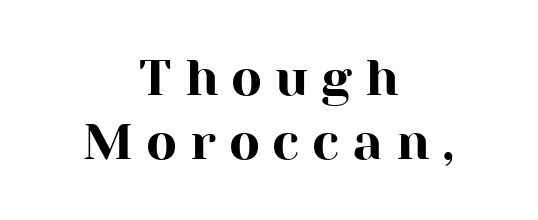
Q: Is the text italic (slanted)? A: No, it is upright.
Q: Is the typeface a serif or a sans-serif typeface? A: Serif.
Q: Is the text underlined? A: No.
Q: How is the paragraph aligned? A: Centered.
Q: Is the spacing between letters normal or unusually wide? A: Unusually wide.
Q: Is the spacing between lines tight, normal or loose? A: Normal.
Q: Width (condensed, normal, or wide)? A: Normal.
Q: Stroke contrast? A: High.
Q: x-height? A: Medium.
Q: Monospaced? A: No.
